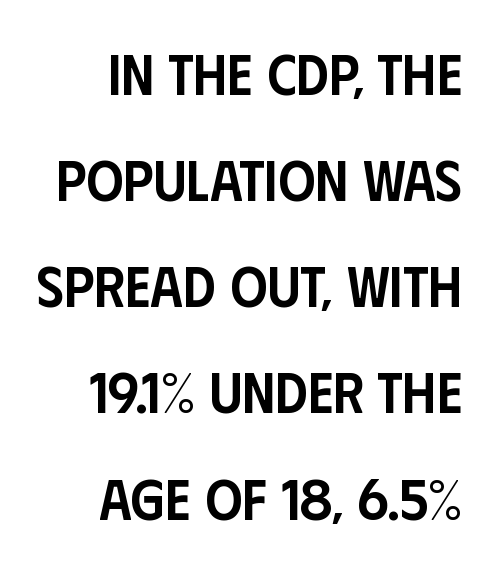
Q: Is the text bold? A: Semi-bold.
Q: Is the text italic (slanted)? A: No, it is upright.
Q: Is the typeface a serif or a sans-serif typeface? A: Sans-serif.
Q: Is the text underlined? A: No.
Q: How is the paragraph aligned? A: Right-aligned.
Q: Is the spacing between letters normal or unusually wide? A: Normal.
Q: Width (condensed, normal, or wide)? A: Condensed.
Q: Stroke contrast? A: Low.
Q: x-height? A: Large.
Q: Monospaced? A: No.
